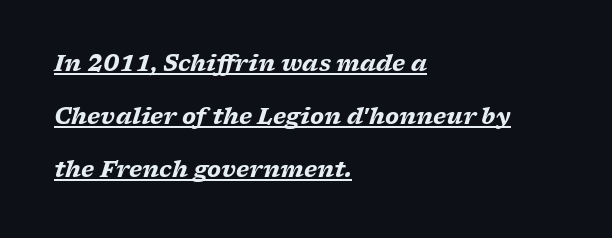
The image shows 22 px bold type, italic (leaning right); set left-aligned, loose line spacing (2.42x), normal letter spacing, underlined.
